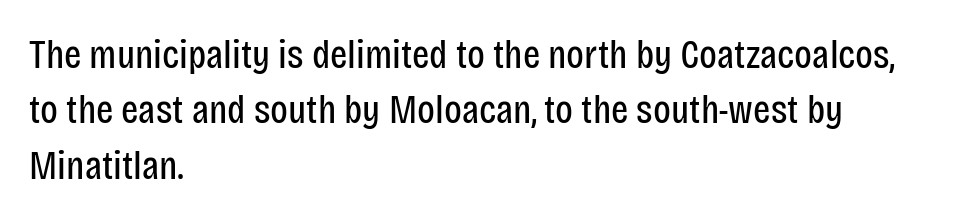
{"serif": "no", "italic": "no", "bold": "no", "weight": "regular", "width": "condensed", "stroke_contrast": "low", "x_height": "large", "monospaced": "no", "underline": "no", "align": "left", "line_spacing": "normal", "line_spacing_ratio": 1.35, "letter_spacing": "normal", "letter_spacing_em": 0.0, "glyph_px": 41}
